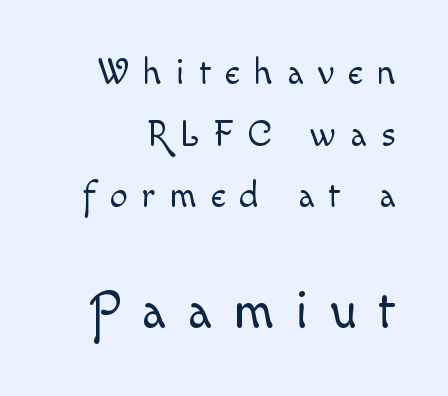
A bare baseline throughout the passage. Style check: upright. A student would notice the bottom passage is typeset larger than what precedes it. Nothing heavy about these letters — not bold at all. Honestly, the letter spacing is so wide it's the main thing you notice. This sample has the flowing, uneven cadence of proportional lettering.
